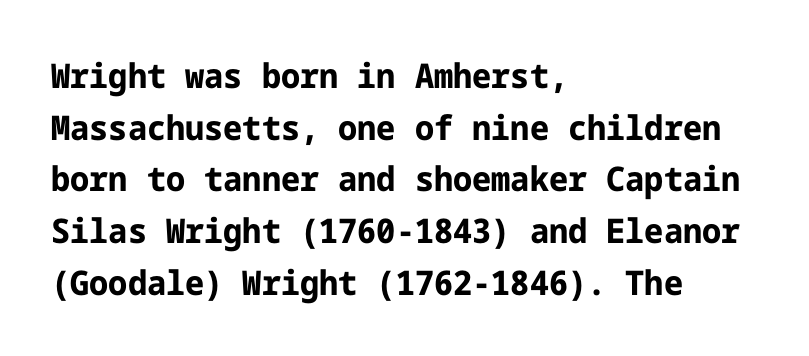
{"serif": "no", "italic": "no", "bold": "yes", "weight": "bold", "width": "normal", "stroke_contrast": "low", "x_height": "medium", "underline": "no", "align": "left", "line_spacing": "normal", "line_spacing_ratio": 1.52, "letter_spacing": "normal", "letter_spacing_em": 0.0, "glyph_px": 34}
